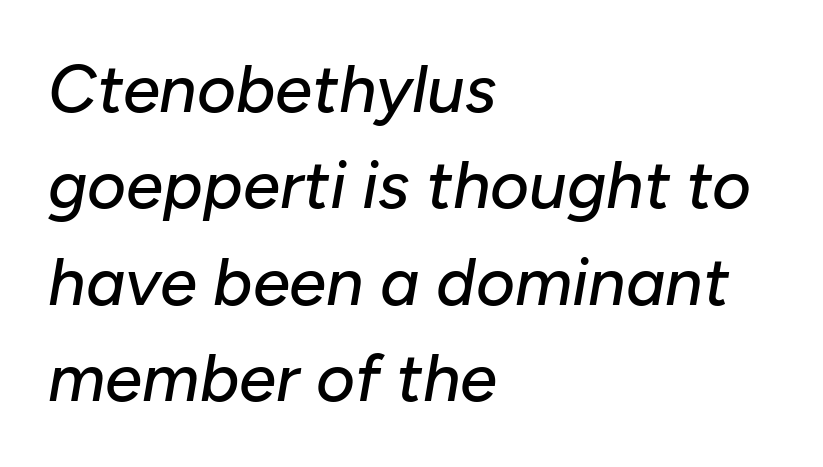
These lines keep a tight, regular rhythm from letter to letter. Tall strokes in this sample are angled rather than plumb. Successive baselines arrive at the customary interval. The rendering anchors every line to the left-hand side. Quick note: underline off.
